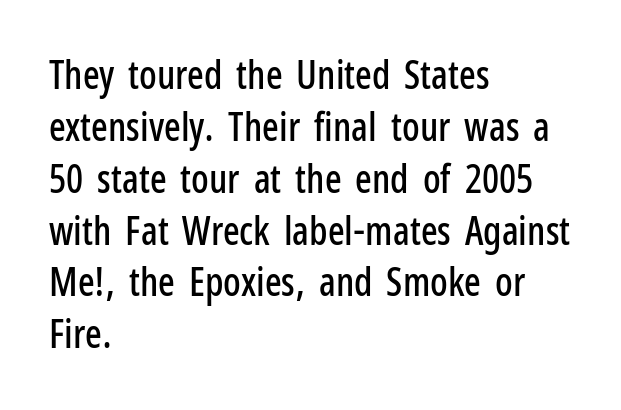
The image shows 39 px condensed sans-serif type, upright; set left-aligned, normal line spacing (1.33x), normal letter spacing, not underlined; low stroke contrast and a medium x-height.
